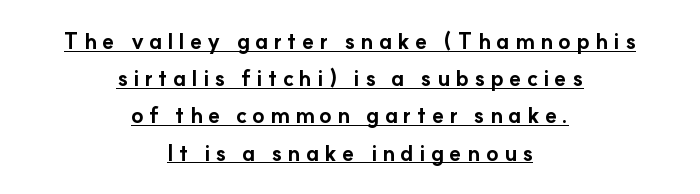
Q: Is the text bold? A: Yes.
Q: Is the text italic (slanted)? A: No, it is upright.
Q: Is the text underlined? A: Yes.
Q: How is the paragraph aligned? A: Centered.
Q: Is the spacing between letters normal or unusually wide? A: Unusually wide.
Q: Is the spacing between lines tight, normal or loose? A: Normal.
